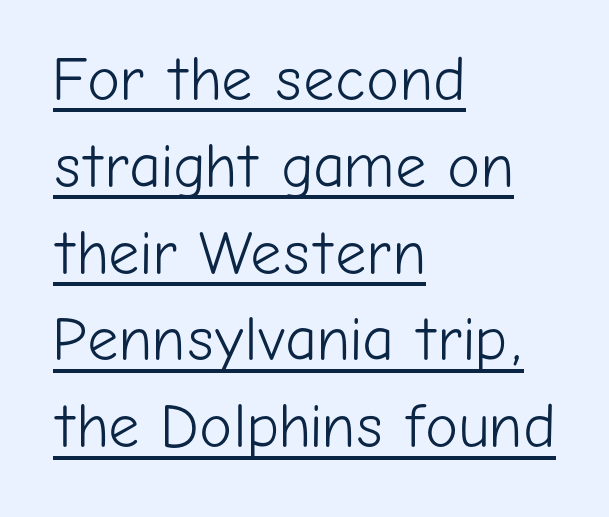
The image shows 62 px light sans-serif type, upright; set left-aligned, normal line spacing (1.4x), normal letter spacing, underlined; low stroke contrast and a medium x-height.
